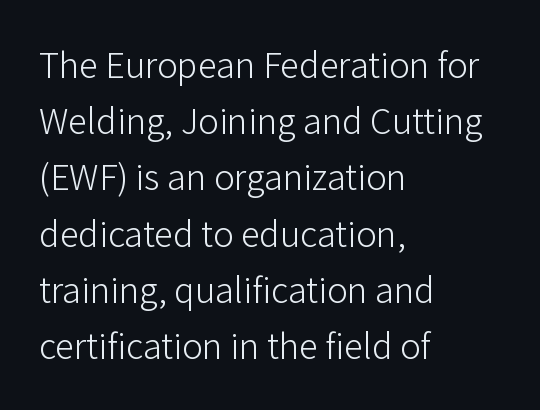
Q: Is the text bold? A: No.
Q: Is the text italic (slanted)? A: No, it is upright.
Q: Is the typeface a serif or a sans-serif typeface? A: Sans-serif.
Q: Is the text underlined? A: No.
Q: How is the paragraph aligned? A: Left-aligned.
Q: Is the spacing between letters normal or unusually wide? A: Normal.
Q: Is the spacing between lines tight, normal or loose? A: Normal.
Q: Width (condensed, normal, or wide)? A: Normal.
Q: Stroke contrast? A: Low.
Q: x-height? A: Medium.
Q: Monospaced? A: No.
